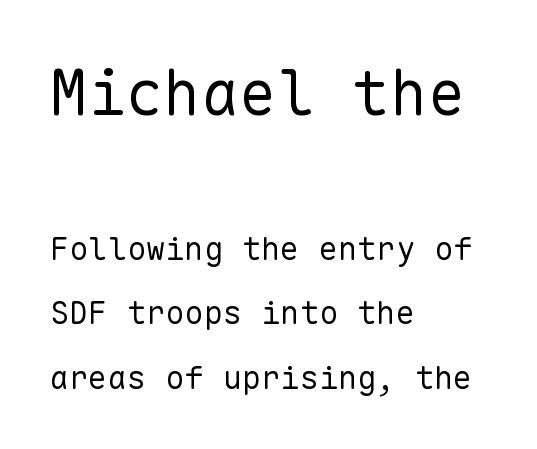
The image shows 63 px regular-weight sans-serif type, upright, monospaced; set left-aligned, loose line spacing (2.01x), normal letter spacing, not underlined; the first (top) block is 1.97x larger; low stroke contrast and a medium x-height.
